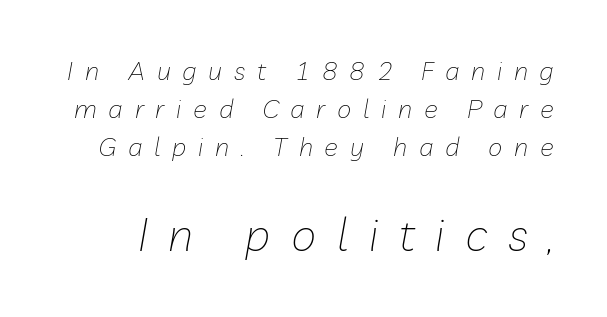
Q: Is the text bold? A: No.
Q: Is the text italic (slanted)? A: Yes, it leans right by about 10 degrees.
Q: Is the text underlined? A: No.
Q: Is the spacing between letters normal or unusually wide? A: Unusually wide.
Q: Is the spacing between lines tight, normal or loose? A: Normal.
Q: Which block of text is set in a larger size, the first (top) or the second (bottom)? A: The second (bottom) one.
Q: Width (condensed, normal, or wide)? A: Normal.
Q: Stroke contrast? A: Low.
Q: x-height? A: Medium.
Q: Monospaced? A: No.
